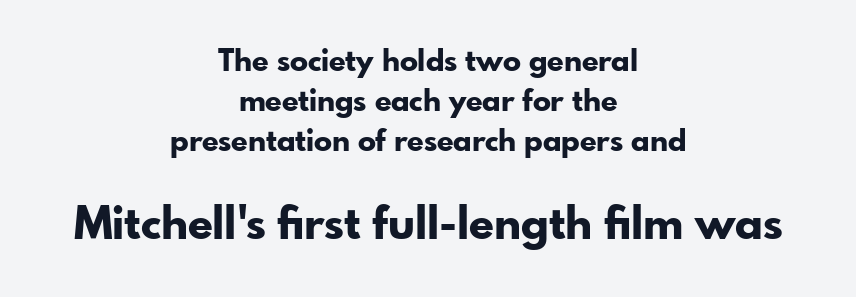
Compared with a flush-left layout, this one balances lines on the center instead. The designer went with a sans here, leaving each stem footless. The letters in the lower block stand taller than those in the block above. The face used here is rendered with its standard letterfit.
